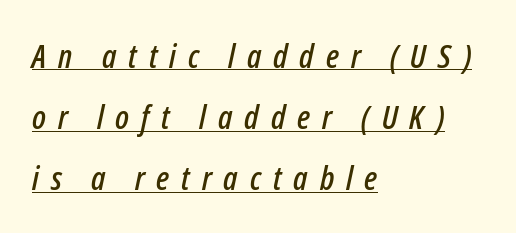
Q: Is the text italic (slanted)? A: Yes, it leans right by about 12 degrees.
Q: Is the text underlined? A: Yes.
Q: How is the paragraph aligned? A: Left-aligned.
Q: Is the spacing between letters normal or unusually wide? A: Unusually wide.
Q: Width (condensed, normal, or wide)? A: Condensed.
Q: Stroke contrast? A: Low.
Q: x-height? A: Medium.
Q: Monospaced? A: No.
